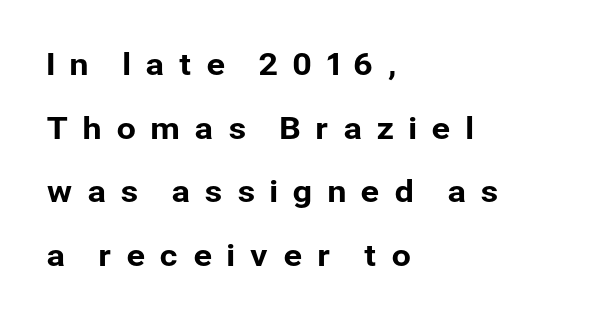
{"serif": "no", "italic": "no", "width": "normal", "stroke_contrast": "low", "x_height": "medium", "monospaced": "no", "underline": "no", "align": "left", "line_spacing": "loose", "line_spacing_ratio": 2.05, "letter_spacing": "wide", "letter_spacing_em": 0.44, "glyph_px": 31}
